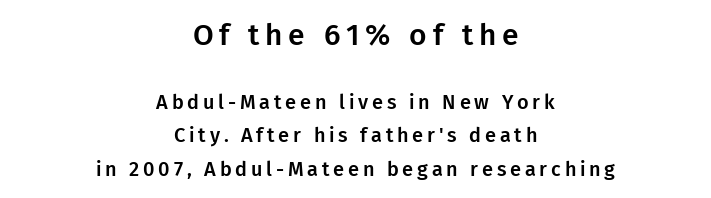
Q: Is the text italic (slanted)? A: No, it is upright.
Q: Is the typeface a serif or a sans-serif typeface? A: Sans-serif.
Q: Is the text underlined? A: No.
Q: How is the paragraph aligned? A: Centered.
Q: Is the spacing between lines tight, normal or loose? A: Normal.
Q: Which block of text is set in a larger size, the first (top) or the second (bottom)? A: The first (top) one.
Q: Width (condensed, normal, or wide)? A: Normal.
Q: Stroke contrast? A: Low.
Q: x-height? A: Medium.
Q: Monospaced? A: No.
